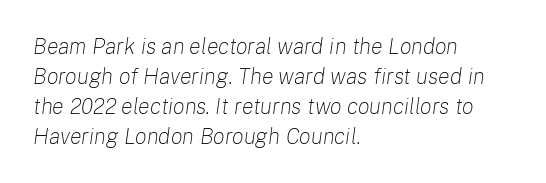
Decoration check: the copy has no underline. Weight: not bold — regular or lighter. This sample uses plain, unmodified letter spacing. A typesetter would mark this as italic.
